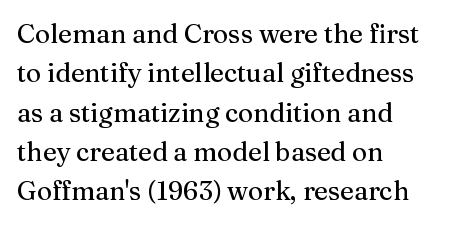
The image shows 26 px text type, upright; set left-aligned, normal line spacing (1.51x), normal letter spacing, not underlined.
